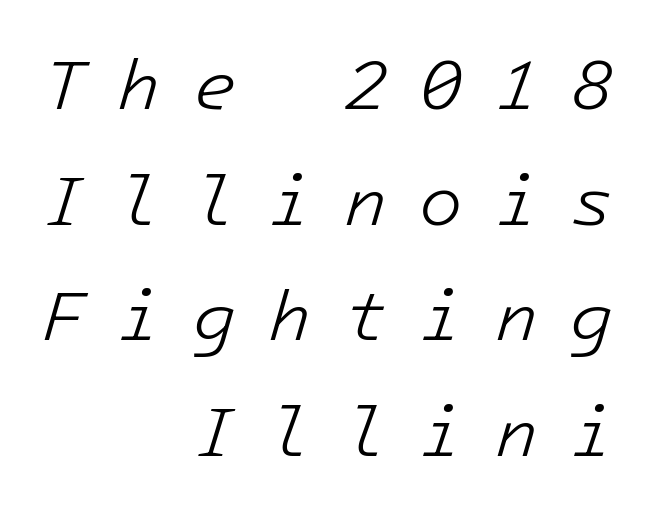
Q: Is the text bold? A: No.
Q: Is the text italic (slanted)? A: Yes, it leans right by about 16 degrees.
Q: Is the text underlined? A: No.
Q: How is the paragraph aligned? A: Right-aligned.
Q: Is the spacing between letters normal or unusually wide? A: Unusually wide.
Q: Is the spacing between lines tight, normal or loose? A: Normal.
Q: Width (condensed, normal, or wide)? A: Normal.
Q: Stroke contrast? A: Low.
Q: x-height? A: Medium.
Q: Monospaced? A: Yes.
